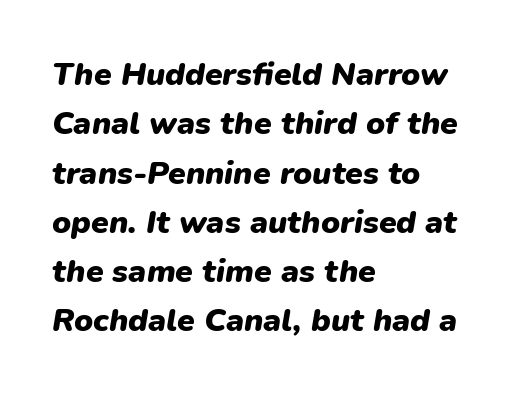
{"italic": "yes", "lean": "right", "slant_degrees": 9, "bold": "yes", "weight": "heavy", "width": "normal", "stroke_contrast": "low", "x_height": "medium", "monospaced": "no", "underline": "no", "align": "left", "line_spacing": "normal", "line_spacing_ratio": 1.54, "letter_spacing": "normal", "letter_spacing_em": 0.0, "glyph_px": 32}
